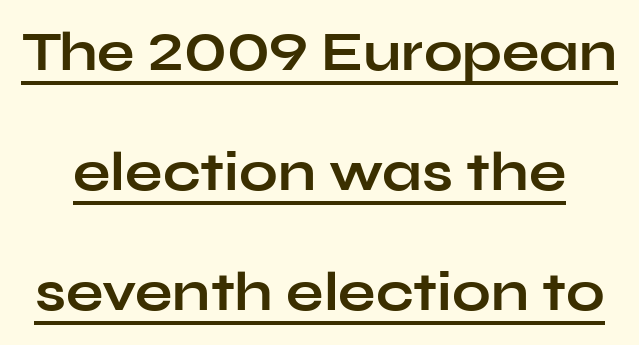
Q: Is the text bold? A: Yes.
Q: Is the text italic (slanted)? A: No, it is upright.
Q: Is the typeface a serif or a sans-serif typeface? A: Sans-serif.
Q: Is the text underlined? A: Yes.
Q: Is the spacing between letters normal or unusually wide? A: Normal.
Q: Is the spacing between lines tight, normal or loose? A: Loose.
Q: Width (condensed, normal, or wide)? A: Wide.
Q: Stroke contrast? A: Low.
Q: x-height? A: Medium.
Q: Monospaced? A: No.
